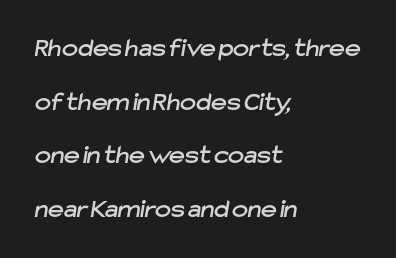
The image shows 27 px text type; set left-aligned, loose line spacing (1.99x), normal letter spacing, not underlined.
